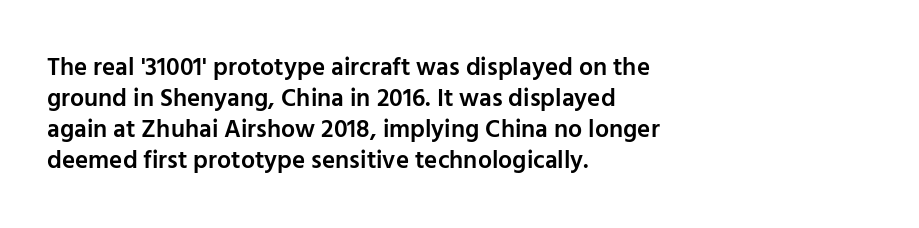
Q: Is the text bold? A: Semi-bold.
Q: Is the text italic (slanted)? A: No, it is upright.
Q: Is the text underlined? A: No.
Q: How is the paragraph aligned? A: Left-aligned.
Q: Is the spacing between letters normal or unusually wide? A: Normal.
